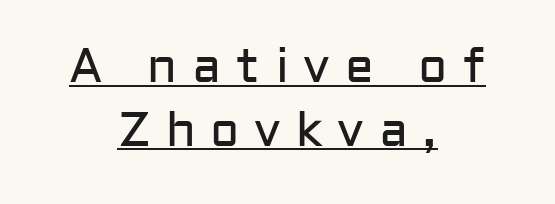
{"serif": "no", "italic": "no", "bold": "no", "weight": "regular", "width": "normal", "stroke_contrast": "low", "x_height": "medium", "monospaced": "no", "underline": "yes", "align": "center", "line_spacing": "normal", "line_spacing_ratio": 1.33, "letter_spacing": "wide", "letter_spacing_em": 0.31, "glyph_px": 48}
